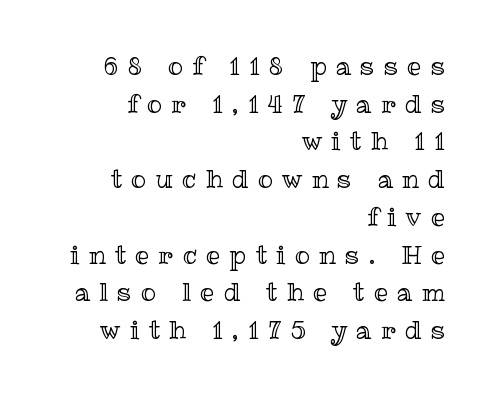
{"italic": "no", "underline": "no", "align": "right", "line_spacing": "normal", "line_spacing_ratio": 1.51, "letter_spacing": "wide", "letter_spacing_em": 0.37, "glyph_px": 25}
